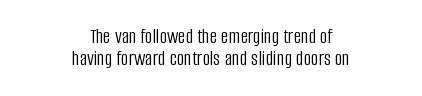
{"italic": "no", "bold": "no", "underline": "no", "align": "center", "line_spacing": "tight", "line_spacing_ratio": 1.03, "letter_spacing": "normal", "letter_spacing_em": 0.0, "glyph_px": 21}
